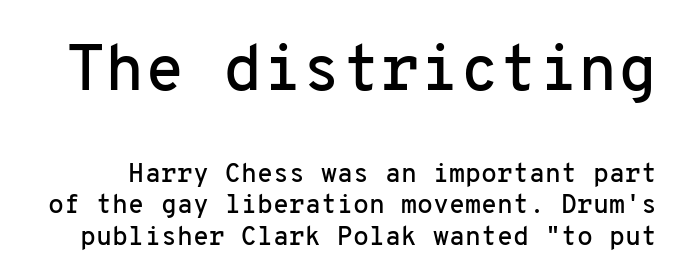
{"serif": "no", "italic": "no", "width": "normal", "stroke_contrast": "low", "x_height": "medium", "monospaced": "yes", "underline": "no", "line_spacing_ratio": 1.21, "letter_spacing": "normal", "letter_spacing_em": 0.0, "larger_block": "first", "size_ratio": 2.46, "glyph_px": 64}
